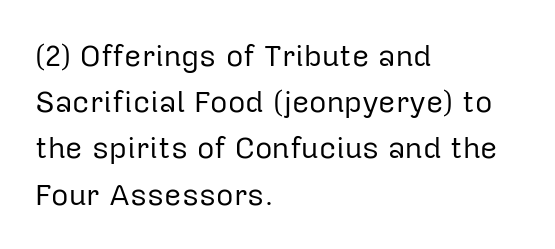
Anything drawn beneath the words? Only blank space. Letters have the restrained weight of plain body copy at most. Letter spacing: default. How would I describe the line gaps? Plain and ordinary. Left-aligned paragraph, ragged on the right.
